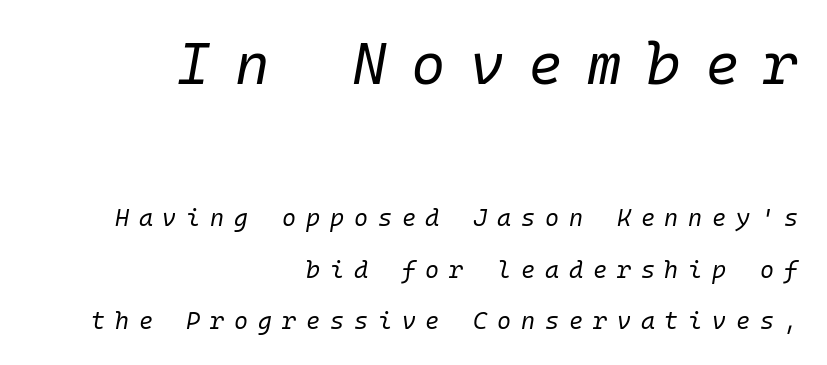
Q: Is the text bold? A: No.
Q: Is the text italic (slanted)? A: Yes, it leans right by about 10 degrees.
Q: Is the text underlined? A: No.
Q: How is the paragraph aligned? A: Right-aligned.
Q: Is the spacing between letters normal or unusually wide? A: Unusually wide.
Q: Is the spacing between lines tight, normal or loose? A: Loose.
Q: Which block of text is set in a larger size, the first (top) or the second (bottom)? A: The first (top) one.
Q: Width (condensed, normal, or wide)? A: Normal.
Q: Stroke contrast? A: Low.
Q: x-height? A: Medium.
Q: Monospaced? A: Yes.
